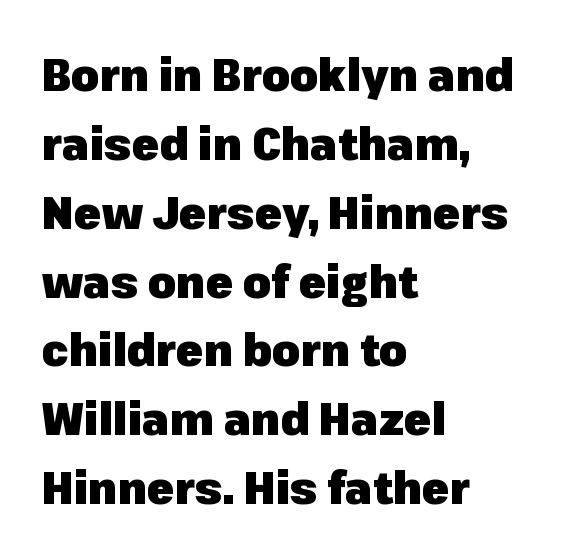
Q: Is the text bold? A: Yes.
Q: Is the text italic (slanted)? A: No, it is upright.
Q: Is the typeface a serif or a sans-serif typeface? A: Sans-serif.
Q: Is the text underlined? A: No.
Q: How is the paragraph aligned? A: Left-aligned.
Q: Is the spacing between letters normal or unusually wide? A: Normal.
Q: Is the spacing between lines tight, normal or loose? A: Normal.
Q: Width (condensed, normal, or wide)? A: Normal.
Q: Stroke contrast? A: Low.
Q: x-height? A: Medium.
Q: Monospaced? A: No.
